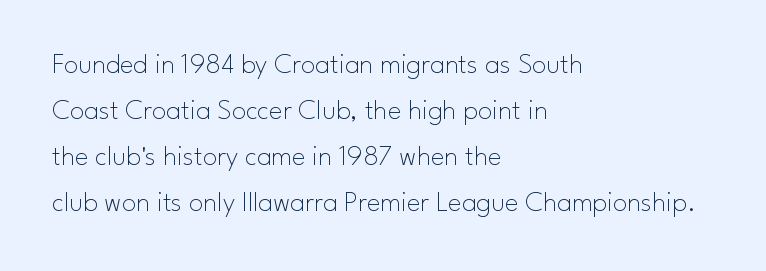
{"serif": "no", "italic": "no", "bold": "no", "weight": "thin", "width": "normal", "stroke_contrast": "low", "x_height": "small", "monospaced": "no", "underline": "no", "align": "left", "line_spacing": "normal", "line_spacing_ratio": 1.59, "letter_spacing": "normal", "letter_spacing_em": 0.0, "glyph_px": 29}
